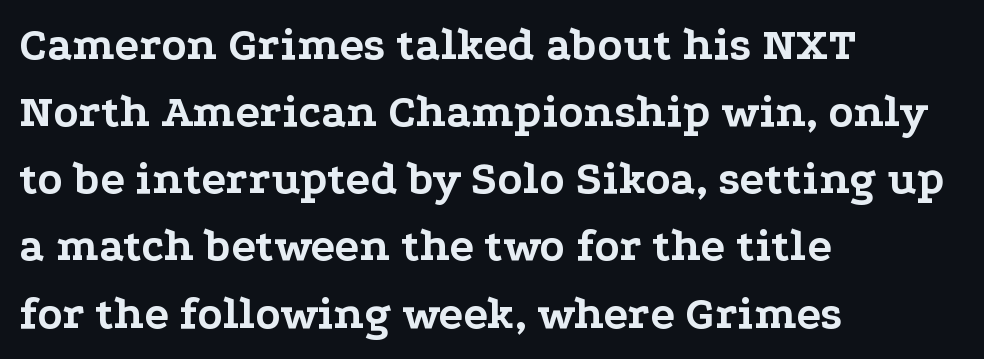
Q: Is the text bold? A: Yes.
Q: Is the text italic (slanted)? A: No, it is upright.
Q: Is the typeface a serif or a sans-serif typeface? A: Serif.
Q: Is the text underlined? A: No.
Q: How is the paragraph aligned? A: Left-aligned.
Q: Is the spacing between letters normal or unusually wide? A: Normal.
Q: Is the spacing between lines tight, normal or loose? A: Normal.
Q: Width (condensed, normal, or wide)? A: Wide.
Q: Stroke contrast? A: Low.
Q: x-height? A: Medium.
Q: Monospaced? A: No.
